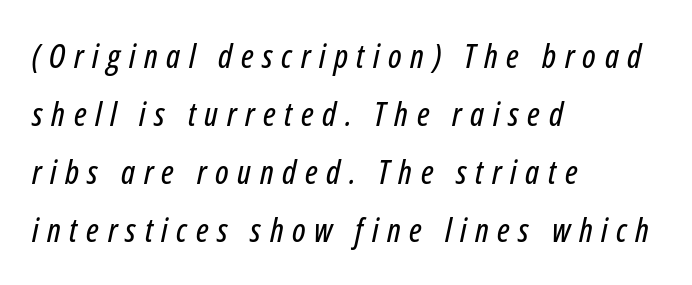
{"italic": "yes", "lean": "right", "slant_degrees": 12, "width": "condensed", "stroke_contrast": "low", "x_height": "medium", "monospaced": "no", "underline": "no", "align": "left", "line_spacing_ratio": 1.76, "letter_spacing": "wide", "letter_spacing_em": 0.26, "glyph_px": 33}
